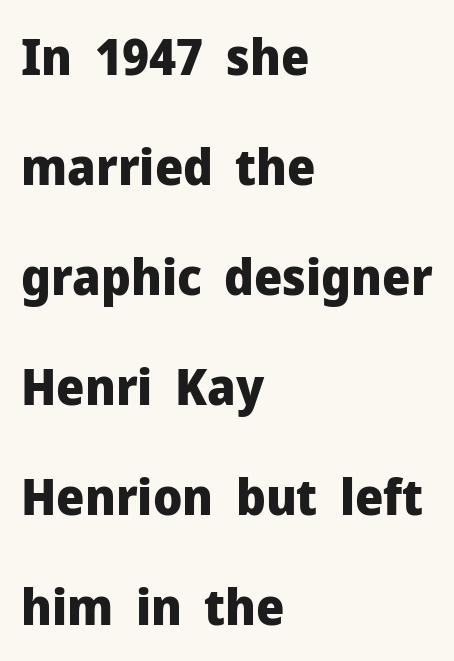
{"serif": "no", "italic": "no", "bold": "yes", "weight": "heavy", "width": "normal", "stroke_contrast": "low", "x_height": "medium", "monospaced": "no", "underline": "no", "align": "left", "line_spacing": "loose", "line_spacing_ratio": 2.2, "letter_spacing": "normal", "letter_spacing_em": 0.0, "glyph_px": 50}
